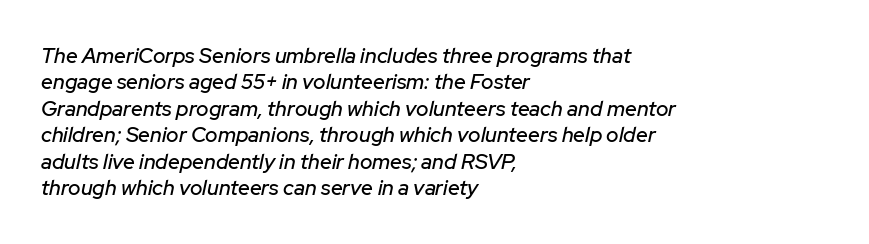
Q: Is the text italic (slanted)? A: Yes, it leans right by about 12 degrees.
Q: Is the text underlined? A: No.
Q: How is the paragraph aligned? A: Left-aligned.
Q: Is the spacing between letters normal or unusually wide? A: Normal.
Q: Is the spacing between lines tight, normal or loose? A: Normal.
